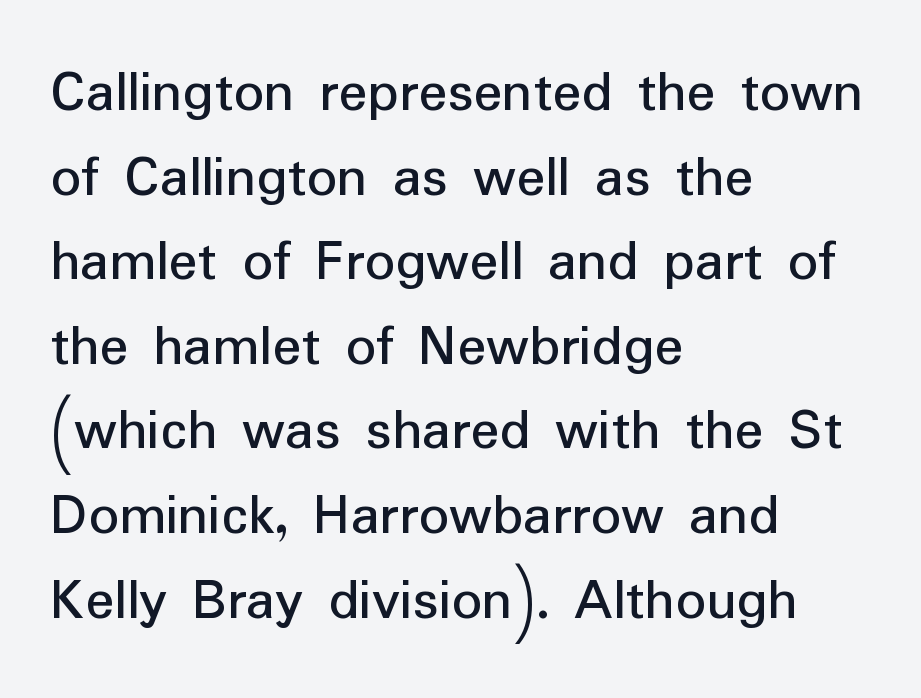
Q: Is the text italic (slanted)? A: No, it is upright.
Q: Is the typeface a serif or a sans-serif typeface? A: Sans-serif.
Q: Is the text underlined? A: No.
Q: How is the paragraph aligned? A: Left-aligned.
Q: Is the spacing between letters normal or unusually wide? A: Normal.
Q: Is the spacing between lines tight, normal or loose? A: Normal.
Q: Width (condensed, normal, or wide)? A: Normal.
Q: Stroke contrast? A: Low.
Q: x-height? A: Medium.
Q: Monospaced? A: No.
